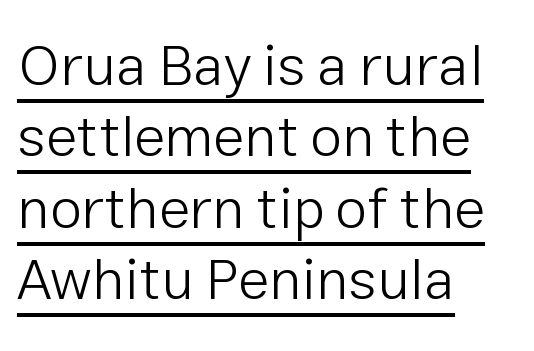
The image shows 58 px light sans-serif type, upright; set left-aligned, line spacing 1.23x, normal letter spacing, underlined; low stroke contrast and a medium x-height.
